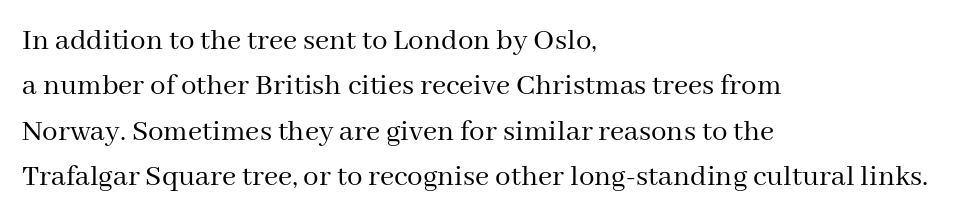
{"serif": "yes", "italic": "no", "bold": "no", "weight": "regular", "width": "normal", "stroke_contrast": "medium", "x_height": "medium", "monospaced": "no", "underline": "no", "align": "left", "line_spacing": "normal", "line_spacing_ratio": 1.46, "letter_spacing": "normal", "letter_spacing_em": 0.0, "glyph_px": 31}
